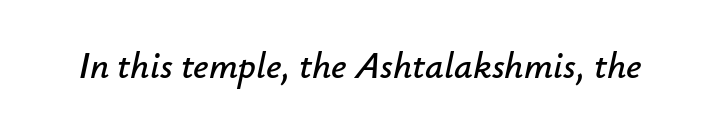
Do the characters align in a grid? No, the font is proportional. Emphasis-style slanted type is in use. Has an underline been added? It has not. The gaps between neighbouring characters are ordinary and unremarkable.
